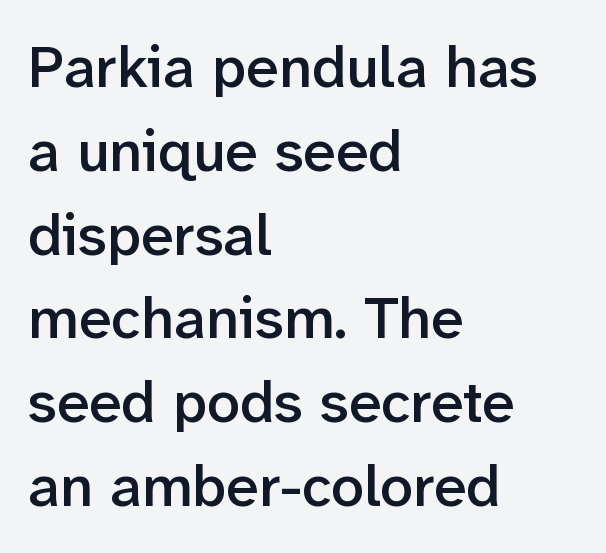
Q: Is the text bold? A: Semi-bold.
Q: Is the text italic (slanted)? A: No, it is upright.
Q: Is the typeface a serif or a sans-serif typeface? A: Sans-serif.
Q: Is the text underlined? A: No.
Q: How is the paragraph aligned? A: Left-aligned.
Q: Is the spacing between letters normal or unusually wide? A: Normal.
Q: Is the spacing between lines tight, normal or loose? A: Normal.
Q: Width (condensed, normal, or wide)? A: Normal.
Q: Stroke contrast? A: Low.
Q: x-height? A: Medium.
Q: Monospaced? A: No.
